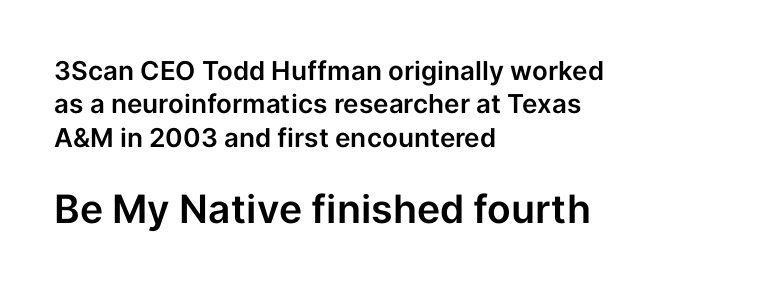
{"serif": "no", "italic": "no", "width": "normal", "stroke_contrast": "low", "x_height": "medium", "monospaced": "no", "underline": "no", "align": "left", "line_spacing": "normal", "line_spacing_ratio": 1.28, "letter_spacing": "normal", "letter_spacing_em": 0.0, "larger_block": "second", "size_ratio": 1.5, "glyph_px": 39}
